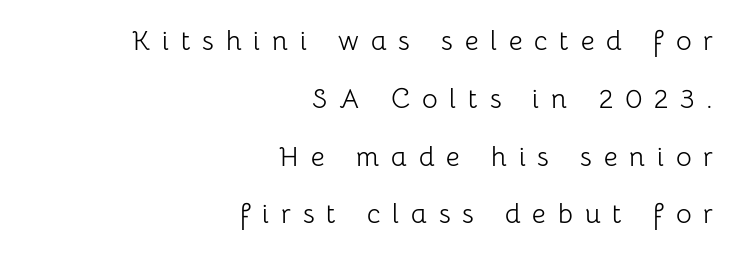
Baseline-to-baseline distance is far greater than the letter height. A bare baseline throughout the passage. Heaviness? Minimal to ordinary, like unemphasized prose. Typeset ragged left — the right edge is the straight one. Honestly, the letter spacing is so wide it's the main thing you notice. Unlike italic type, these characters show no tilt at all.
